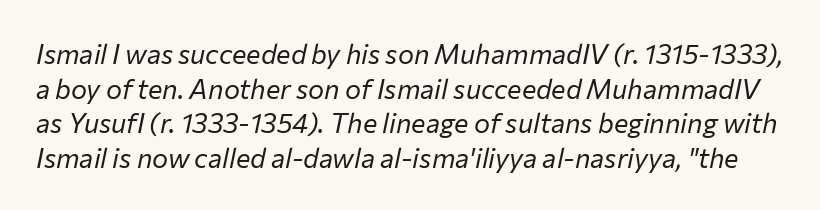
{"italic": "yes", "lean": "right", "slant_degrees": 12, "bold": "no", "underline": "no", "line_spacing": "normal", "line_spacing_ratio": 1.28, "letter_spacing": "normal", "letter_spacing_em": 0.0, "glyph_px": 27}
